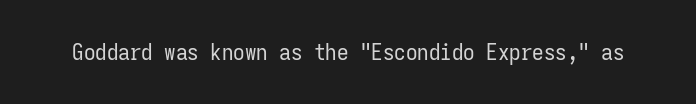
The type is set solid horizontally, with unmodified tracking. Words float on clear page, feet unadorned. A quiet, ordinary-to-light weight characterises the typeface. The type sits square on the baseline with zero lean.
